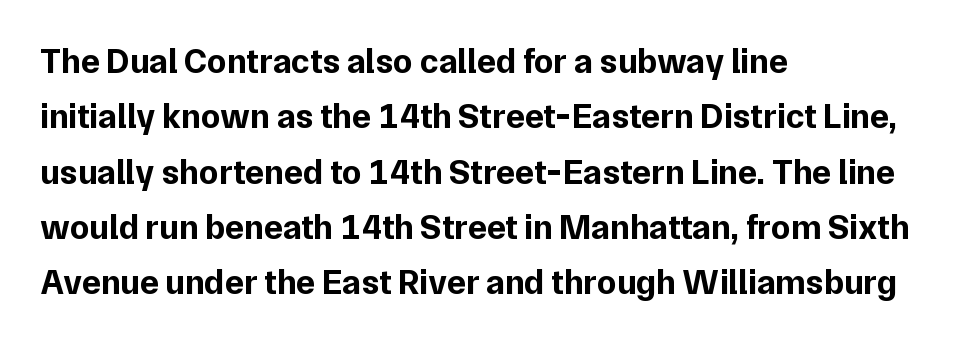
Q: Is the text bold? A: Yes.
Q: Is the text italic (slanted)? A: No, it is upright.
Q: Is the typeface a serif or a sans-serif typeface? A: Sans-serif.
Q: Is the text underlined? A: No.
Q: How is the paragraph aligned? A: Left-aligned.
Q: Is the spacing between letters normal or unusually wide? A: Normal.
Q: Is the spacing between lines tight, normal or loose? A: Normal.
Q: Width (condensed, normal, or wide)? A: Normal.
Q: Stroke contrast? A: Low.
Q: x-height? A: Medium.
Q: Monospaced? A: No.
